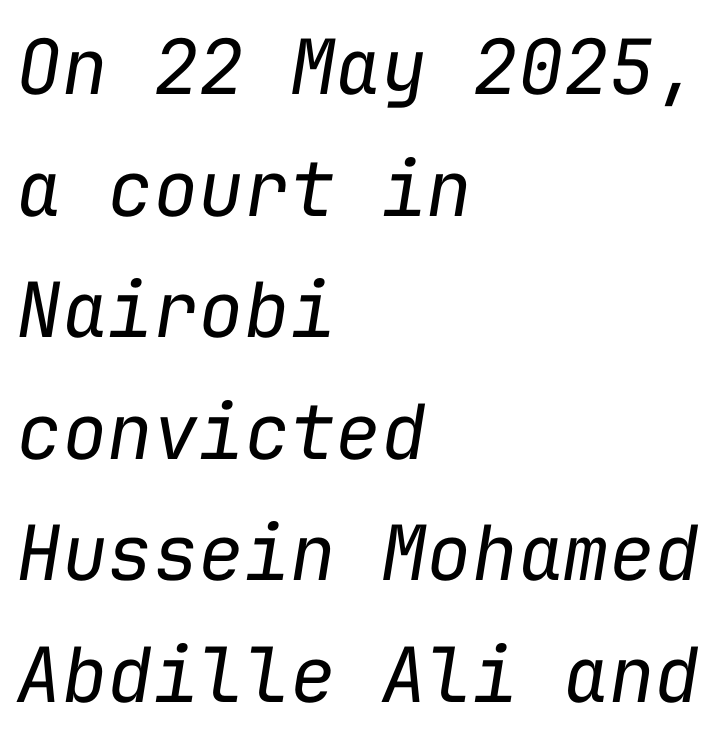
{"italic": "yes", "lean": "right", "slant_degrees": 9, "bold": "no", "weight": "regular", "width": "normal", "stroke_contrast": "low", "x_height": "medium", "monospaced": "yes", "underline": "no", "align": "left", "line_spacing": "normal", "line_spacing_ratio": 1.6, "letter_spacing": "normal", "letter_spacing_em": 0.0, "glyph_px": 76}
